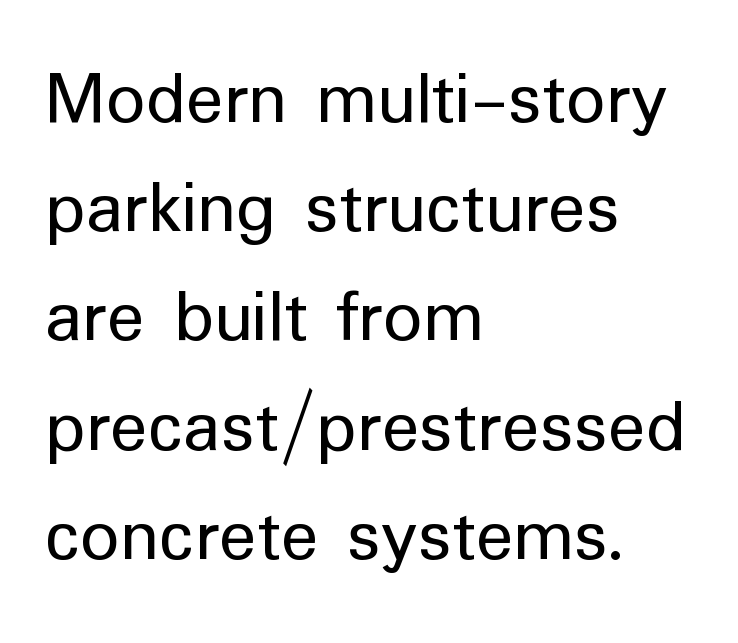
The image shows 78 px regular-weight sans-serif type, upright; set left-aligned, normal line spacing (1.4x), normal letter spacing, not underlined; low stroke contrast and a medium x-height.
